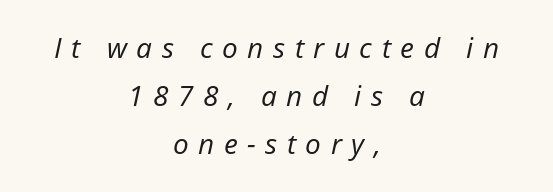
{"italic": "yes", "lean": "right", "slant_degrees": 12, "bold": "no", "weight": "regular", "width": "normal", "stroke_contrast": "low", "x_height": "medium", "monospaced": "no", "underline": "no", "align": "center", "line_spacing_ratio": 1.72, "letter_spacing": "wide", "letter_spacing_em": 0.34, "glyph_px": 28}
